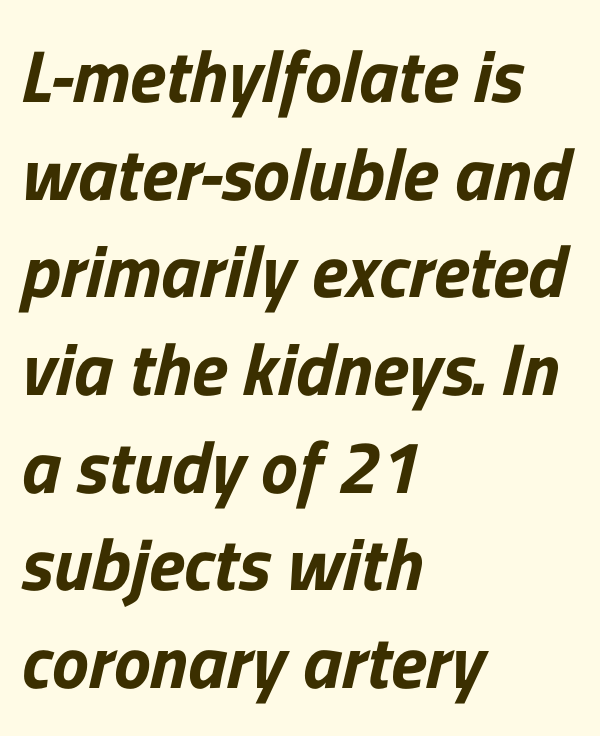
Q: Is the typeface a serif or a sans-serif typeface? A: Sans-serif.
Q: Is the text underlined? A: No.
Q: How is the paragraph aligned? A: Left-aligned.
Q: Is the spacing between letters normal or unusually wide? A: Normal.
Q: Is the spacing between lines tight, normal or loose? A: Normal.
Q: Width (condensed, normal, or wide)? A: Normal.
Q: Stroke contrast? A: Low.
Q: x-height? A: Medium.
Q: Monospaced? A: No.
